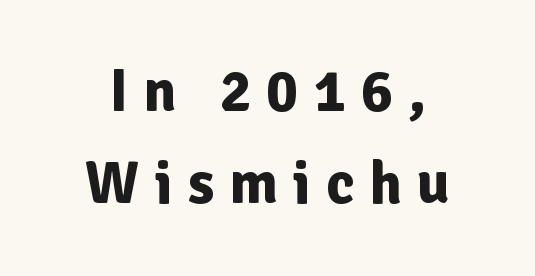
{"serif": "no", "italic": "no", "bold": "yes", "weight": "bold", "width": "normal", "stroke_contrast": "low", "x_height": "medium", "monospaced": "no", "underline": "no", "line_spacing": "normal", "line_spacing_ratio": 1.54, "letter_spacing": "wide", "letter_spacing_em": 0.25, "glyph_px": 60}
